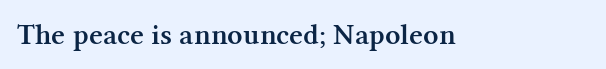
The image shows 30 px semibold serif type, upright; set normal letter spacing, not underlined; medium stroke contrast and a medium x-height.
